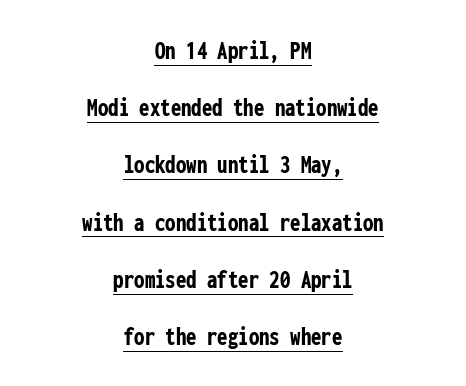
Q: Is the text bold? A: Yes.
Q: Is the text italic (slanted)? A: No, it is upright.
Q: Is the text underlined? A: Yes.
Q: How is the paragraph aligned? A: Centered.
Q: Is the spacing between letters normal or unusually wide? A: Normal.
Q: Is the spacing between lines tight, normal or loose? A: Loose.
